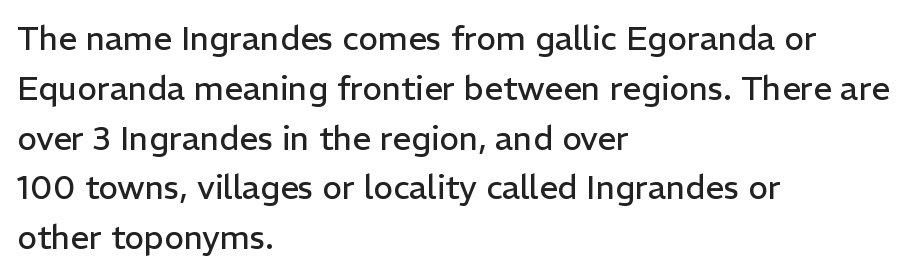
In terms of letterform style, serifs are entirely absent. The glyphs are unaccompanied by any horizontal stroke below them. Varying glyph widths throughout — classic text-font behaviour. Default kerning and tracking; the words read as compact shapes.
